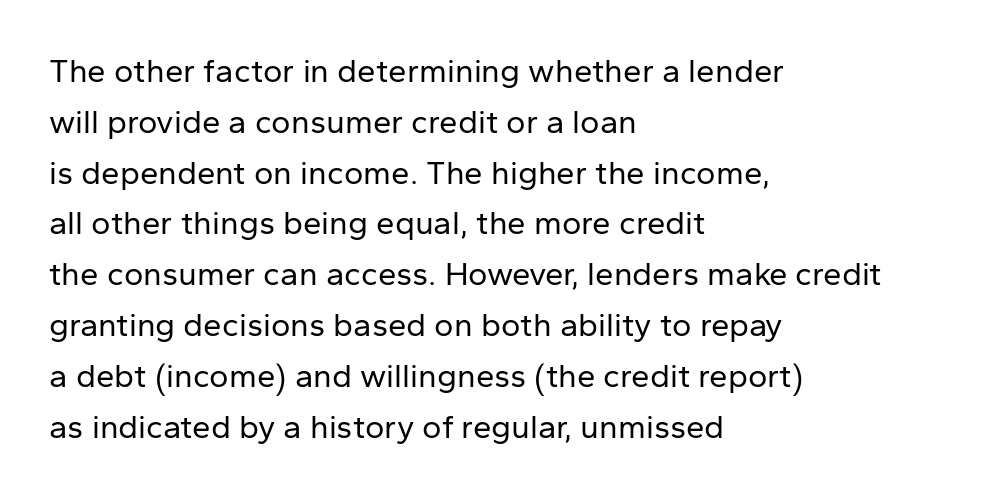
{"serif": "no", "italic": "no", "bold": "no", "weight": "regular", "width": "normal", "stroke_contrast": "low", "x_height": "medium", "monospaced": "no", "underline": "no", "align": "left", "line_spacing": "normal", "line_spacing_ratio": 1.54, "letter_spacing": "normal", "letter_spacing_em": 0.0, "glyph_px": 33}
